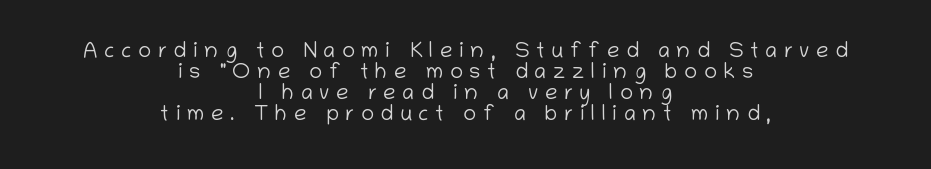
The typography opts for an upright posture over an oblique one. Honestly, the letter spacing is so wide it's the main thing you notice. Vertical spacing — tight. Is this a heavy cut? Hardly; it is regular or lighter.
